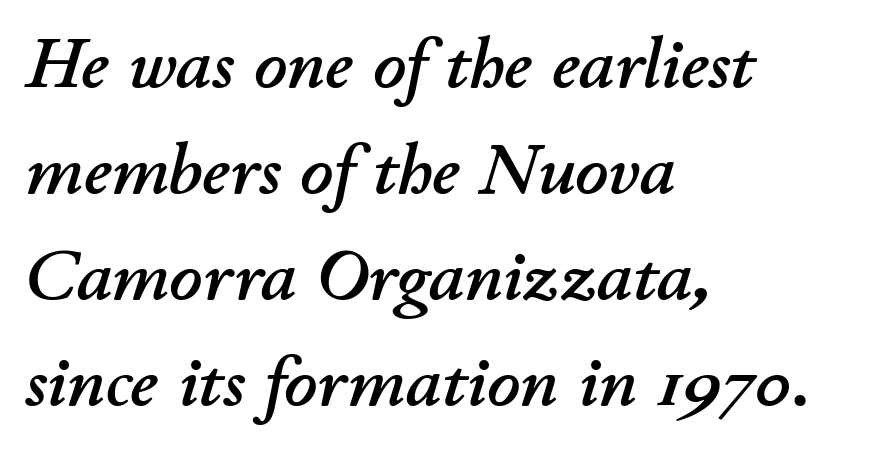
The image shows 72 px text type, italic (leaning right); set left-aligned, normal line spacing (1.47x), normal letter spacing, not underlined; low stroke contrast and a small x-height.
